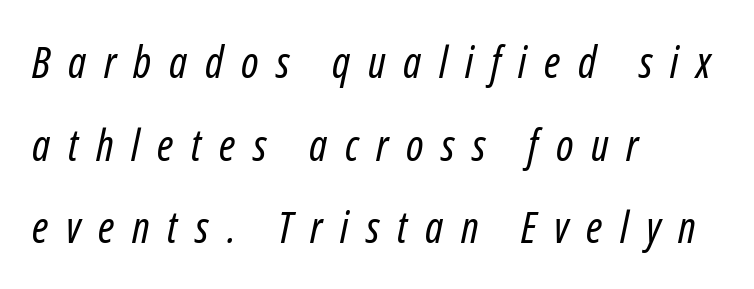
A typesetter would call this proportional, since set widths differ per character. Descender tails drop into unmarked territory. An italicized treatment has been applied to the whole sample. The tracking reads as deliberately expanded to a designer's eye.
